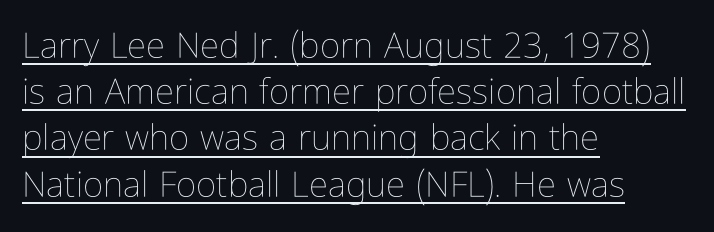
{"italic": "no", "bold": "no", "weight": "thin", "width": "condensed", "stroke_contrast": "low", "x_height": "medium", "monospaced": "no", "underline": "yes", "align": "left", "line_spacing": "normal", "line_spacing_ratio": 1.32, "letter_spacing": "normal", "letter_spacing_em": 0.0, "glyph_px": 35}
